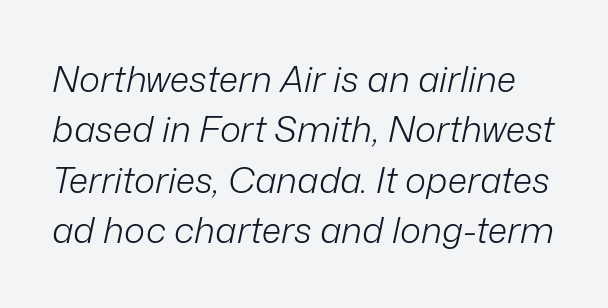
The image shows 36 px light type, italic (leaning right); set normal line spacing (1.4x), normal letter spacing, not underlined; low stroke contrast and a medium x-height.
